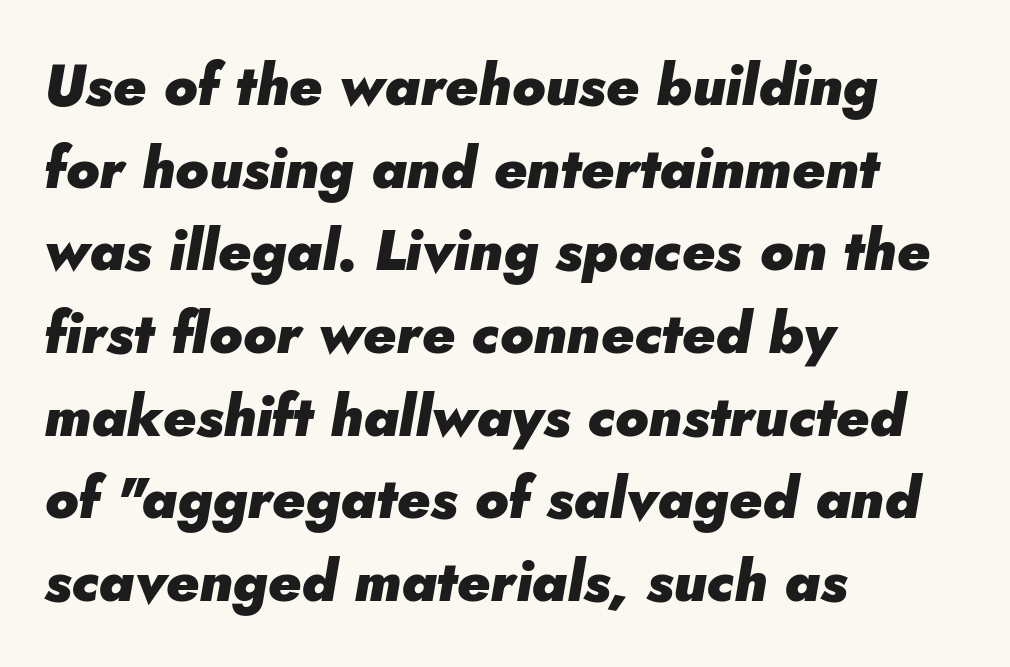
{"italic": "yes", "lean": "right", "slant_degrees": 5, "bold": "yes", "weight": "heavy", "width": "normal", "stroke_contrast": "low", "x_height": "small", "monospaced": "no", "underline": "no", "align": "left", "line_spacing": "normal", "line_spacing_ratio": 1.45, "letter_spacing": "normal", "letter_spacing_em": 0.0, "glyph_px": 57}
